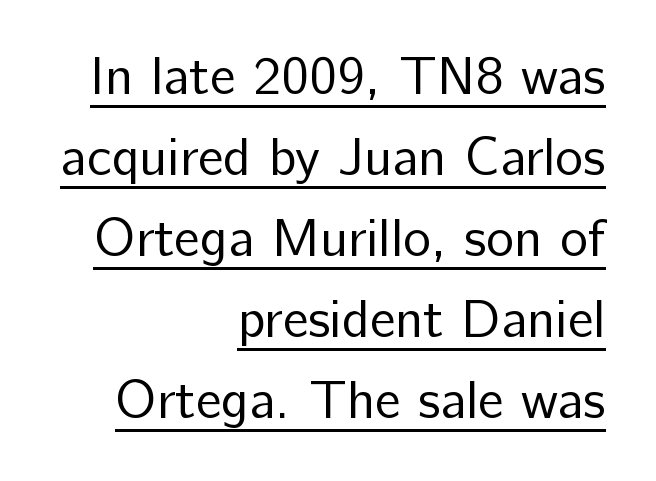
The image shows 53 px regular-weight sans-serif type, upright; set right-aligned, normal line spacing (1.53x), normal letter spacing, underlined; low stroke contrast and a medium x-height.
